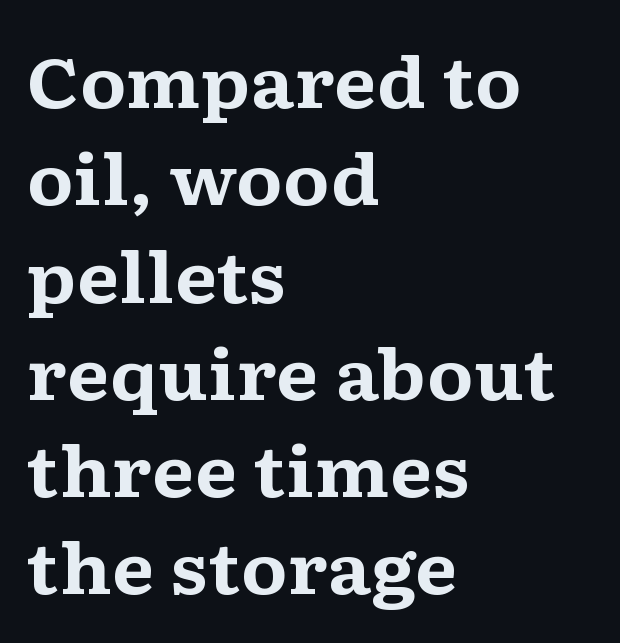
These lines sit exactly where default settings would place them. Between one letter and the next there's only the usual sliver of space. Notice how the stems are strictly vertical — no italics here. This sample is left-justified, so line endings fall wherever the words run out.
